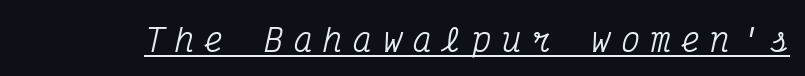
{"serif": "yes", "italic": "yes", "lean": "right", "slant_degrees": 12, "width": "condensed", "stroke_contrast": "medium", "x_height": "medium", "monospaced": "yes", "underline": "yes", "letter_spacing": "wide", "letter_spacing_em": 0.33, "glyph_px": 32}
